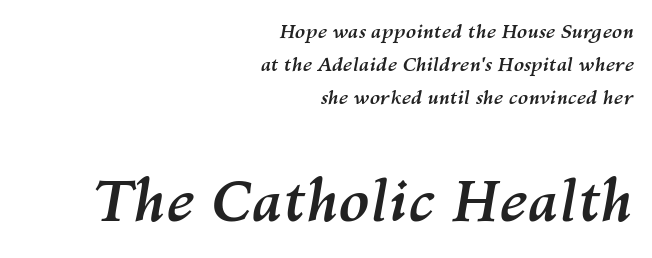
Yep, that's italic — everything's leaning. These lines are set flush right with a ragged left edge. Every letter is thick-stroked: bold, no question. The more generous point size was reserved for the lower chunk. Plain, unruled lines of type.
